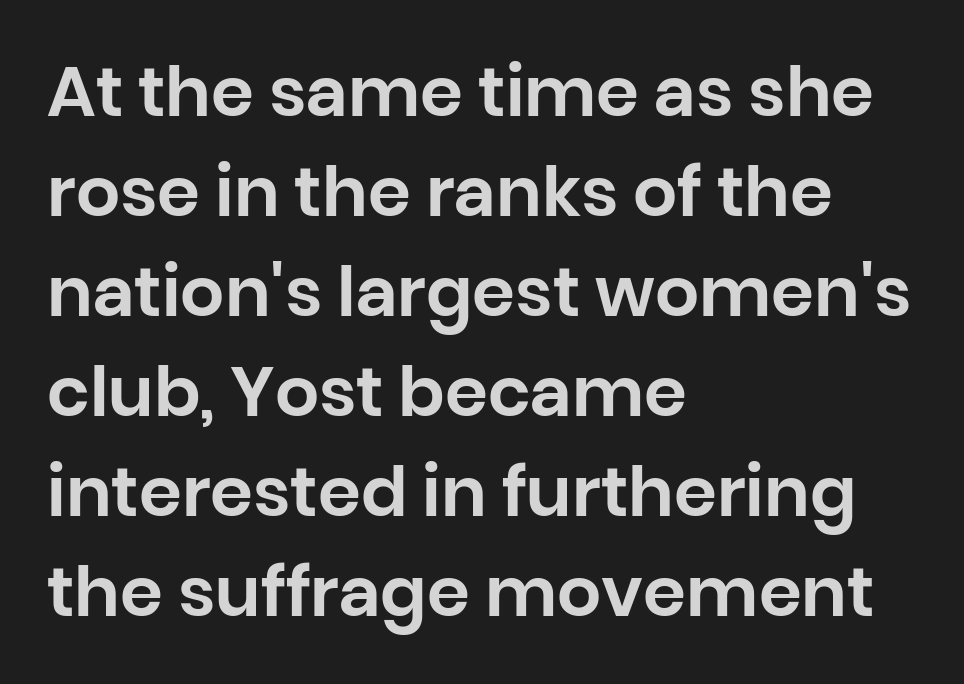
Nope, no serifs anywhere on these letters. Proportional: the letters do not fall into vertical columns. The lettering stays uniformly vertical, giving the passage a roman look. This rendering leaves character spacing at its baseline value.
